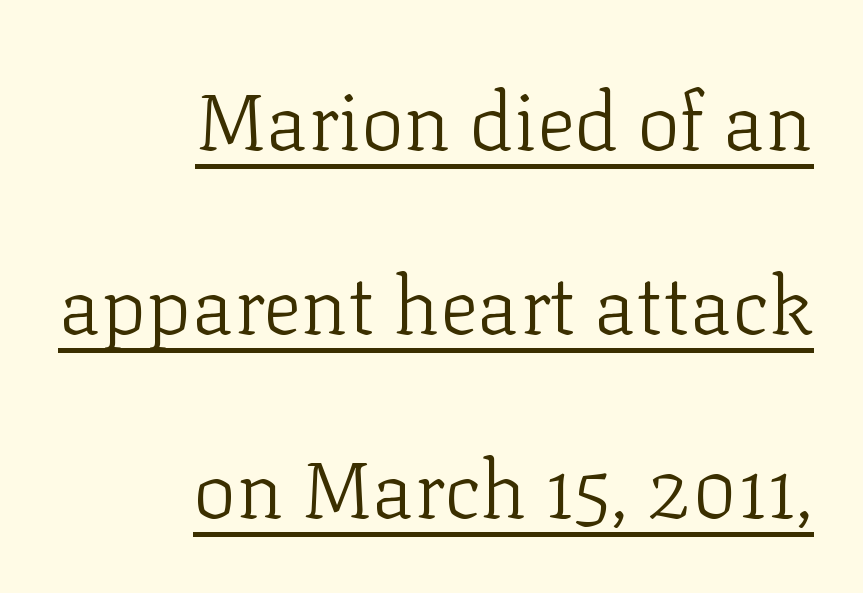
{"serif": "yes", "italic": "no", "bold": "no", "weight": "light", "width": "normal", "stroke_contrast": "low", "x_height": "medium", "monospaced": "no", "underline": "yes", "align": "right", "line_spacing": "loose", "line_spacing_ratio": 2.3, "letter_spacing": "normal", "letter_spacing_em": 0.0, "glyph_px": 80}
